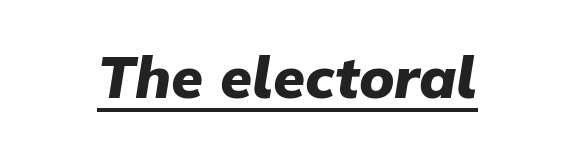
Q: Is the text bold? A: Yes.
Q: Is the text italic (slanted)? A: Yes, it leans right by about 9 degrees.
Q: Is the text underlined? A: Yes.
Q: Is the spacing between letters normal or unusually wide? A: Normal.
Q: Width (condensed, normal, or wide)? A: Normal.
Q: Stroke contrast? A: Low.
Q: x-height? A: Medium.
Q: Monospaced? A: No.
